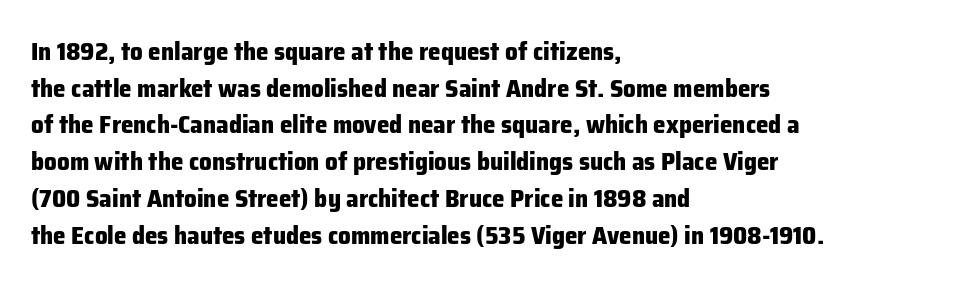
{"italic": "no", "bold": "yes", "underline": "no", "align": "left", "line_spacing": "normal", "line_spacing_ratio": 1.47, "letter_spacing": "normal", "letter_spacing_em": 0.0, "glyph_px": 25}
